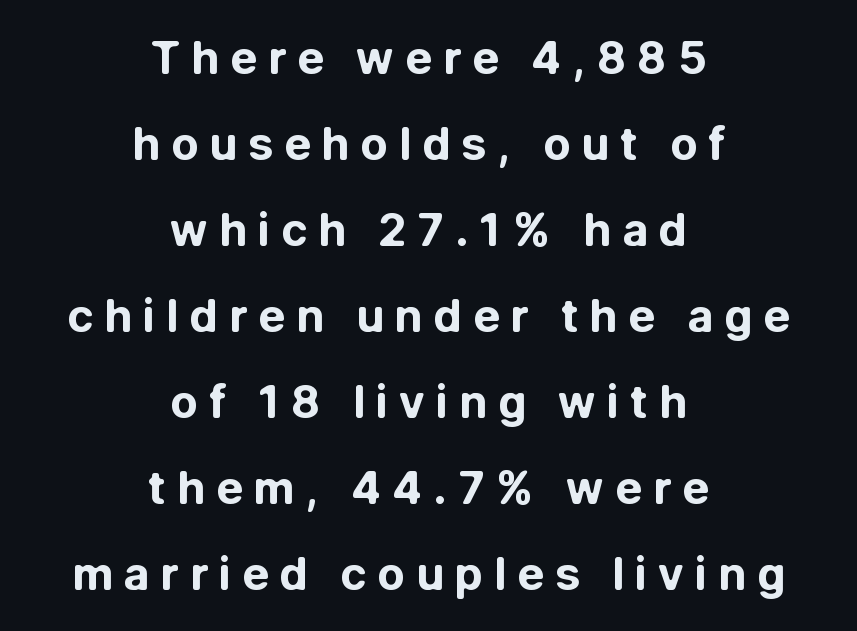
Q: Is the text bold? A: Yes.
Q: Is the text italic (slanted)? A: No, it is upright.
Q: Is the typeface a serif or a sans-serif typeface? A: Sans-serif.
Q: Is the text underlined? A: No.
Q: How is the paragraph aligned? A: Centered.
Q: Is the spacing between letters normal or unusually wide? A: Unusually wide.
Q: Is the spacing between lines tight, normal or loose? A: Loose.
Q: Width (condensed, normal, or wide)? A: Normal.
Q: Stroke contrast? A: Low.
Q: x-height? A: Medium.
Q: Monospaced? A: No.
